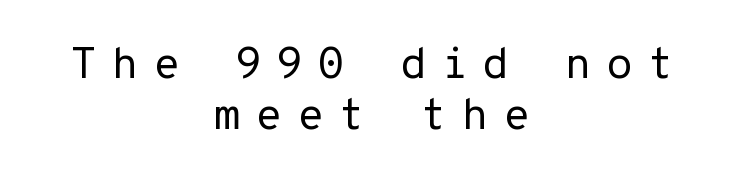
{"serif": "no", "italic": "no", "bold": "no", "weight": "regular", "width": "normal", "stroke_contrast": "low", "x_height": "medium", "monospaced": "yes", "underline": "no", "align": "center", "line_spacing_ratio": 1.17, "letter_spacing": "wide", "letter_spacing_em": 0.32, "glyph_px": 44}
